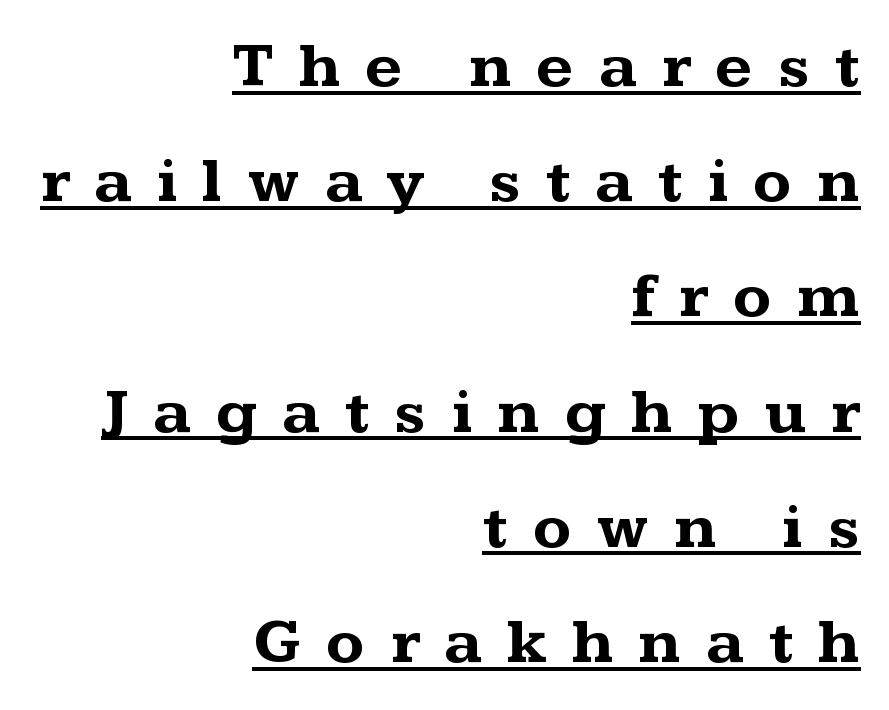
Think of a printed novel: that variable character pitch is what you see here. The tracking reads as deliberately expanded to a designer's eye. This is underlined copy, the kind a proofreader might mark for attention. Upright lettering throughout. Letterform terminals end in serifs throughout the passage. In terms of weight, the rendering is a true, heavy bold.
